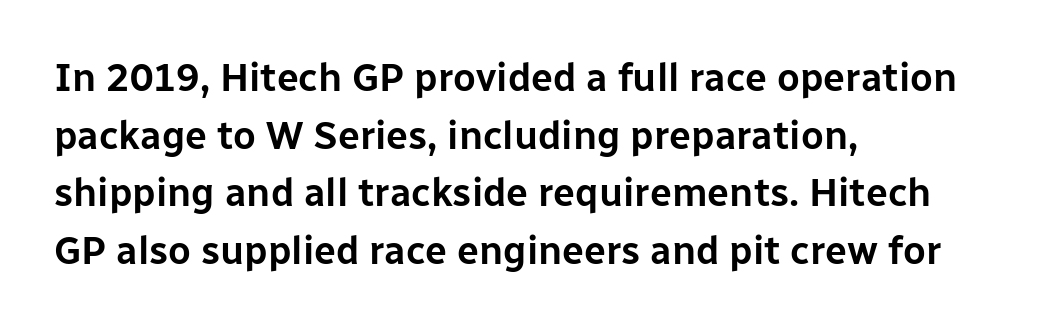
Glyph-to-glyph distance matches everyday printed text. Upright lettering throughout. Vertically, the passage feels balanced, rows spaced as you'd expect. Quick note: underline off. These lines are rendered in a variable-pitch font.
